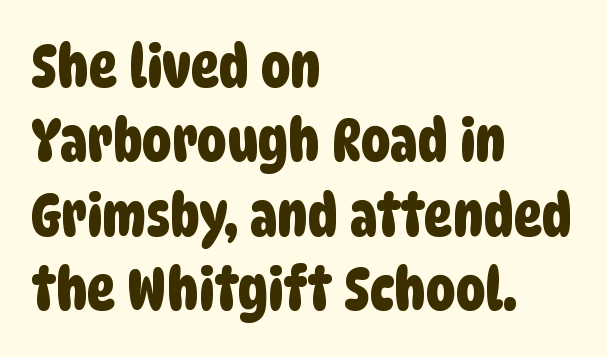
{"serif": "no", "width": "condensed", "stroke_contrast": "low", "x_height": "large", "monospaced": "no", "underline": "no", "align": "left", "line_spacing": "normal", "line_spacing_ratio": 1.26, "letter_spacing": "normal", "letter_spacing_em": 0.0, "glyph_px": 59}
